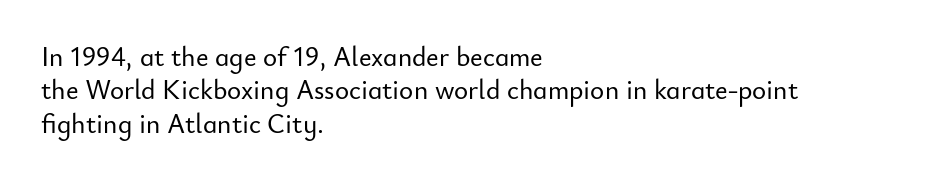
The image shows 27 px text type, upright; set left-aligned, line spacing 1.24x, normal letter spacing, not underlined.
